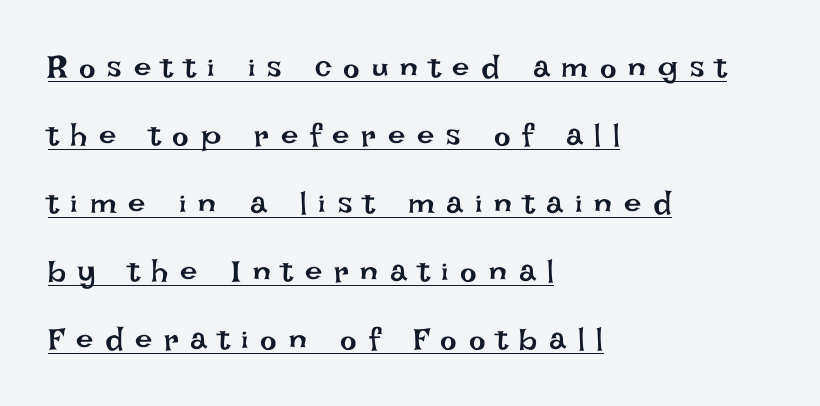
The image shows 31 px regular-weight type, upright; set left-aligned, loose line spacing (2.19x), unusually wide letter spacing (+0.38 em), underlined; low stroke contrast and a large x-height.
